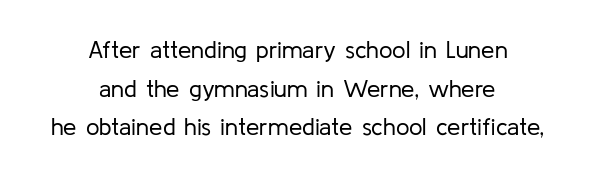
Q: Is the text bold? A: No.
Q: Is the text italic (slanted)? A: No, it is upright.
Q: Is the text underlined? A: No.
Q: How is the paragraph aligned? A: Centered.
Q: Is the spacing between letters normal or unusually wide? A: Normal.
Q: Is the spacing between lines tight, normal or loose? A: Normal.
